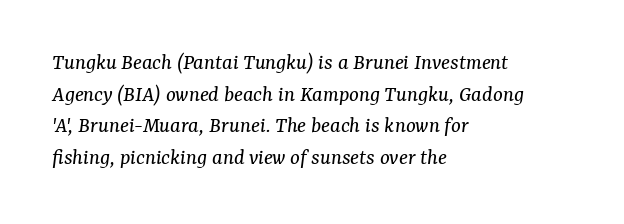
Rows of type keep a routine distance in the vertical direction. Descenders hang freely into open space. The whole block is typeset with a tilt. Default kerning and tracking; the words read as compact shapes. Line beginnings align vertically; line endings do not.
